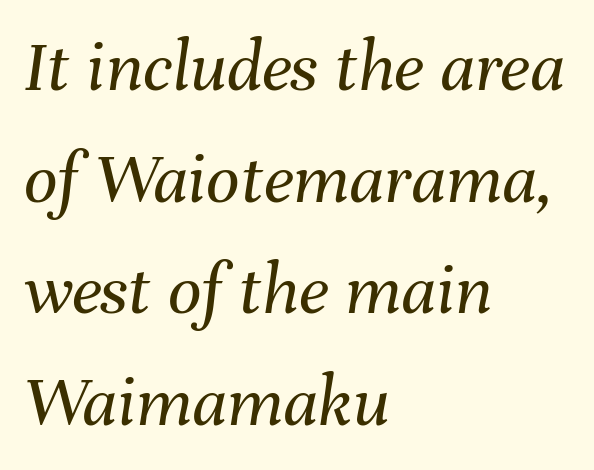
{"italic": "yes", "lean": "right", "slant_degrees": 8, "bold": "no", "weight": "regular", "width": "normal", "stroke_contrast": "medium", "x_height": "medium", "monospaced": "no", "underline": "no", "align": "left", "line_spacing": "normal", "line_spacing_ratio": 1.51, "letter_spacing": "normal", "letter_spacing_em": 0.0, "glyph_px": 74}
